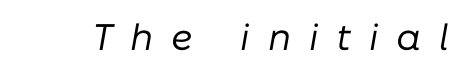
The face used here is proportionally spaced, like ordinary book or web type. Heaviness? Minimal to ordinary, like unemphasized prose. Each word looks stretched out because of the extra space between its letters. The face used here has a pronounced slope to its letters. The area under the type is left untouched.
